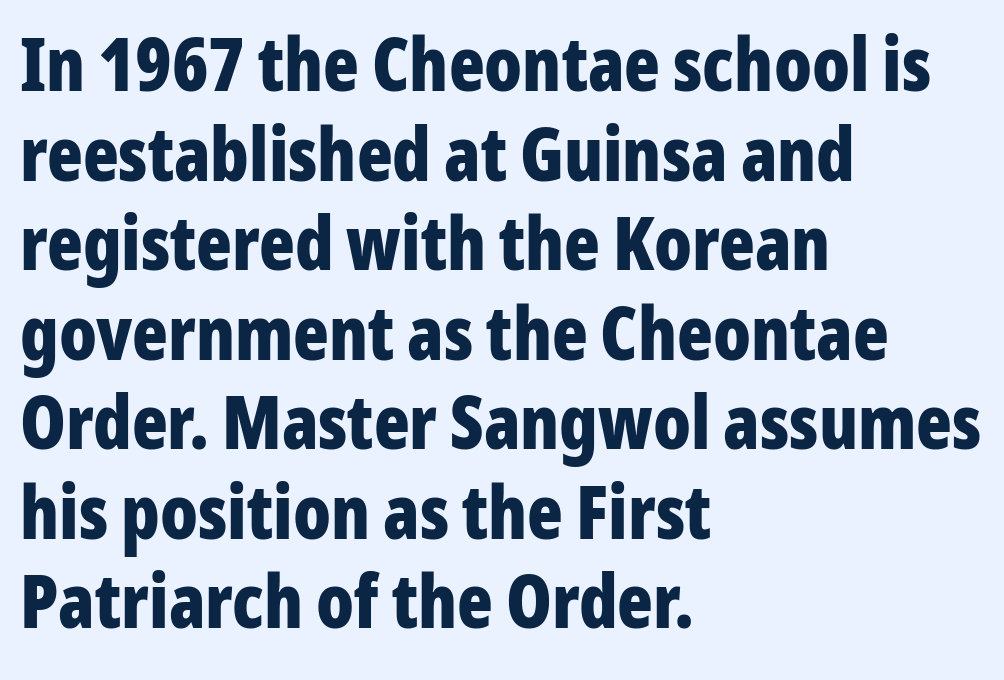
The image shows 74 px bold, condensed sans-serif type, upright; set left-aligned, line spacing 1.21x, normal letter spacing, not underlined; low stroke contrast and a medium x-height.
